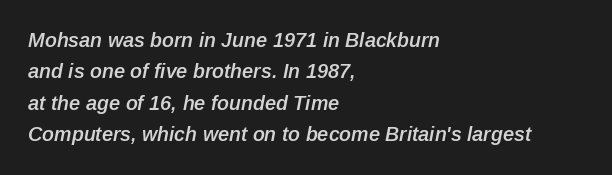
{"italic": "yes", "lean": "right", "slant_degrees": 12, "bold": "semi", "underline": "no", "align": "left", "line_spacing": "normal", "line_spacing_ratio": 1.57, "letter_spacing": "normal", "letter_spacing_em": 0.0, "glyph_px": 20}
